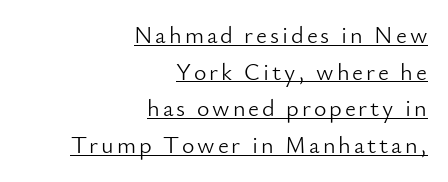
Q: Is the text bold? A: No.
Q: Is the text italic (slanted)? A: No, it is upright.
Q: Is the text underlined? A: Yes.
Q: How is the paragraph aligned? A: Right-aligned.
Q: Is the spacing between lines tight, normal or loose? A: Normal.
